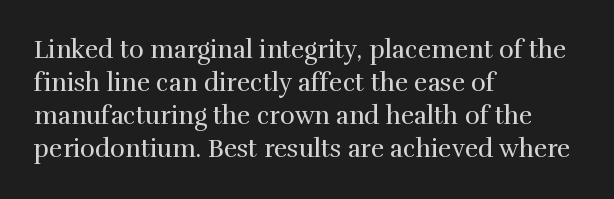
{"italic": "no", "bold": "no", "underline": "no", "align": "left", "line_spacing": "normal", "line_spacing_ratio": 1.32, "letter_spacing": "normal", "letter_spacing_em": 0.0, "glyph_px": 25}
